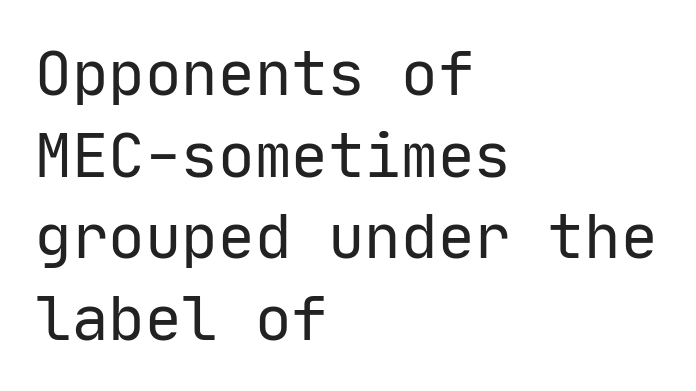
Q: Is the text bold? A: No.
Q: Is the text italic (slanted)? A: No, it is upright.
Q: Is the typeface a serif or a sans-serif typeface? A: Sans-serif.
Q: Is the text underlined? A: No.
Q: How is the paragraph aligned? A: Left-aligned.
Q: Is the spacing between letters normal or unusually wide? A: Normal.
Q: Is the spacing between lines tight, normal or loose? A: Normal.
Q: Width (condensed, normal, or wide)? A: Normal.
Q: Stroke contrast? A: Low.
Q: x-height? A: Medium.
Q: Monospaced? A: Yes.
